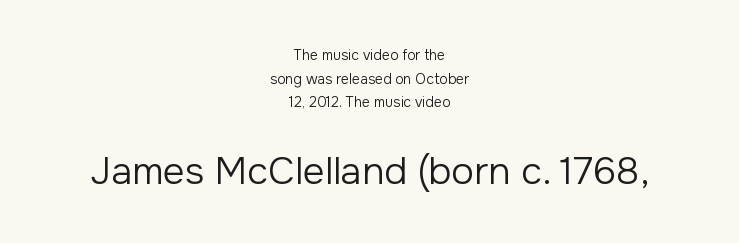
{"serif": "no", "italic": "no", "bold": "no", "weight": "regular", "width": "normal", "stroke_contrast": "low", "x_height": "medium", "monospaced": "no", "underline": "no", "align": "center", "line_spacing": "normal", "line_spacing_ratio": 1.69, "letter_spacing": "normal", "letter_spacing_em": 0.0, "larger_block": "second", "size_ratio": 2.71, "glyph_px": 38}
